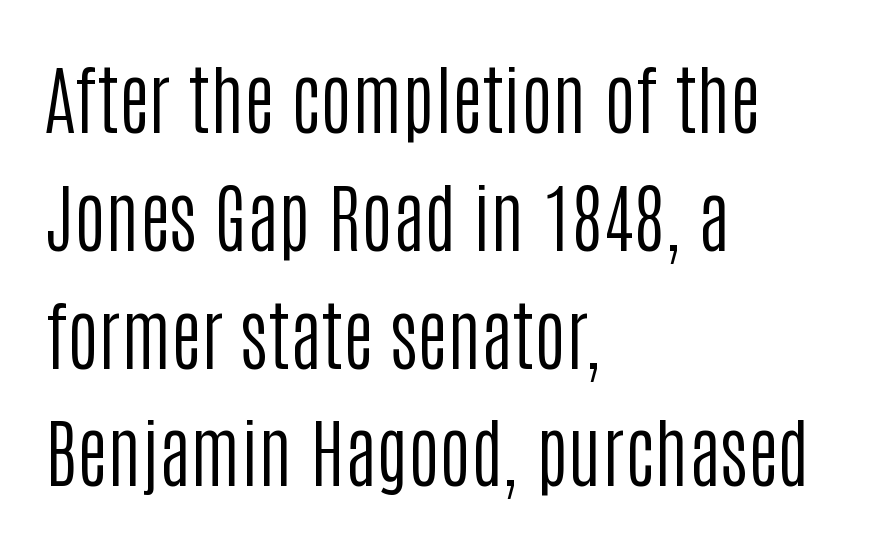
{"serif": "no", "italic": "no", "bold": "no", "weight": "regular", "width": "condensed", "stroke_contrast": "low", "x_height": "large", "monospaced": "no", "underline": "no", "align": "left", "line_spacing": "normal", "line_spacing_ratio": 1.55, "letter_spacing": "normal", "letter_spacing_em": 0.0, "glyph_px": 76}
